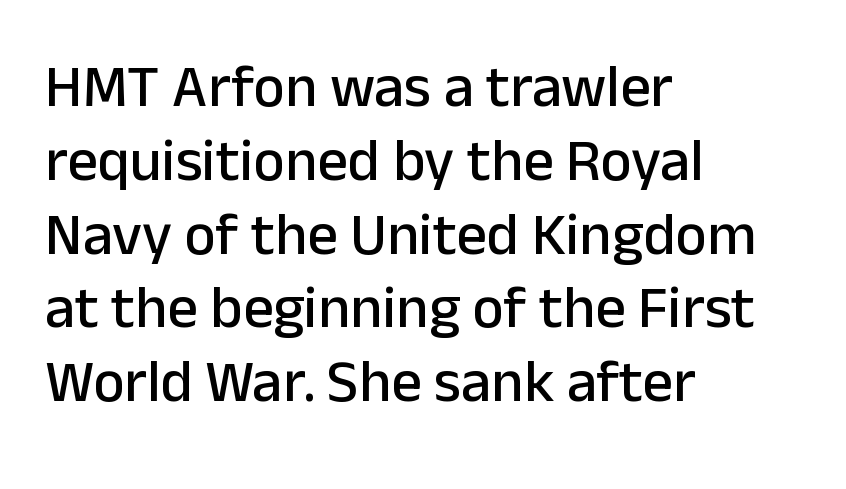
Q: Is the text italic (slanted)? A: No, it is upright.
Q: Is the typeface a serif or a sans-serif typeface? A: Sans-serif.
Q: Is the text underlined? A: No.
Q: How is the paragraph aligned? A: Left-aligned.
Q: Is the spacing between letters normal or unusually wide? A: Normal.
Q: Width (condensed, normal, or wide)? A: Normal.
Q: Stroke contrast? A: Low.
Q: x-height? A: Medium.
Q: Monospaced? A: No.
